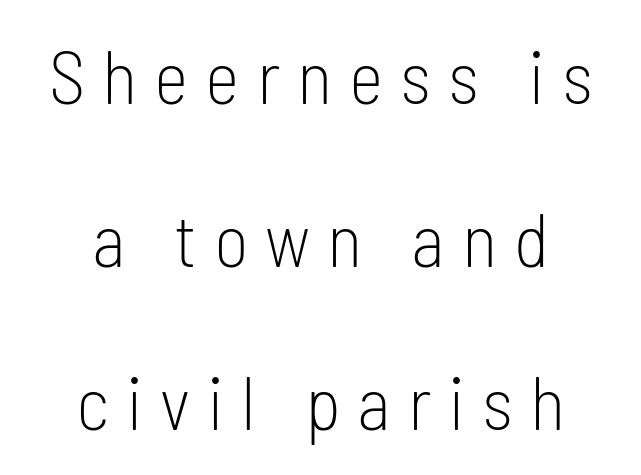
Ordinary non-slanted type is in use. This rendering features lettering with no underline. Vertical stems look standard width or narrower in stroke. The typesetter chose a symmetrical, centered arrangement here.
